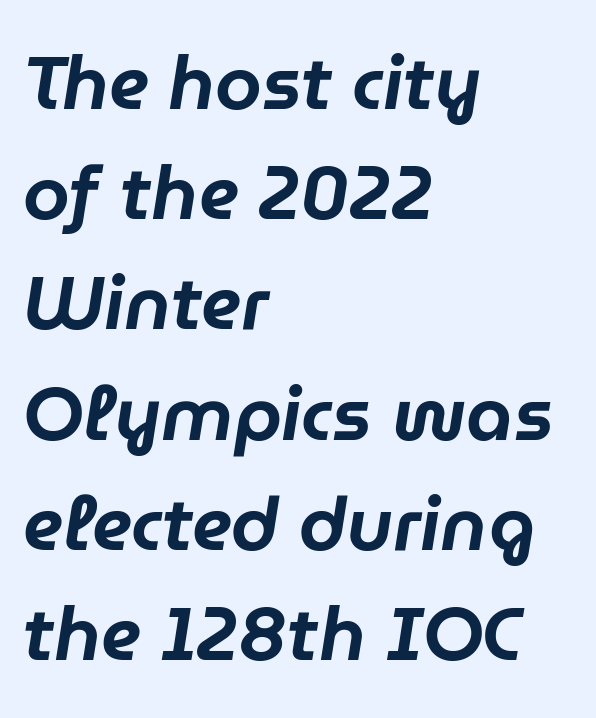
Q: Is the text italic (slanted)? A: Yes, it leans right by about 9 degrees.
Q: Is the text underlined? A: No.
Q: How is the paragraph aligned? A: Left-aligned.
Q: Is the spacing between letters normal or unusually wide? A: Normal.
Q: Is the spacing between lines tight, normal or loose? A: Normal.
Q: Width (condensed, normal, or wide)? A: Normal.
Q: Stroke contrast? A: Low.
Q: x-height? A: Medium.
Q: Monospaced? A: No.
